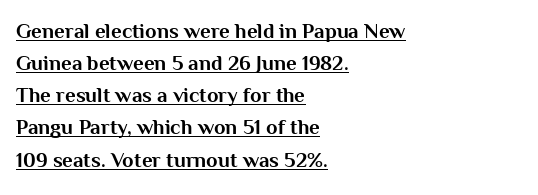
{"italic": "no", "bold": "yes", "underline": "yes", "align": "left", "line_spacing": "normal", "line_spacing_ratio": 1.53, "letter_spacing": "normal", "letter_spacing_em": 0.0, "glyph_px": 21}
